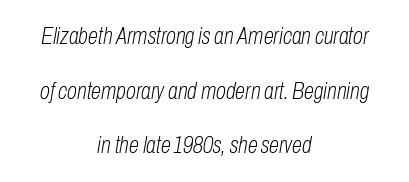
{"italic": "yes", "lean": "right", "slant_degrees": 10, "bold": "no", "underline": "no", "align": "center", "line_spacing": "loose", "line_spacing_ratio": 2.38, "letter_spacing": "normal", "letter_spacing_em": 0.0, "glyph_px": 23}
